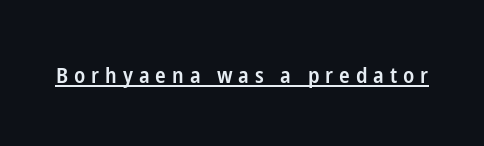
Emphasis is given by a line drawn under the lettering. This rendering widens character spacing well past its baseline value. Style check: upright. Notice the strokes are somewhat thickened but not fully heavy: this is a semibold.
